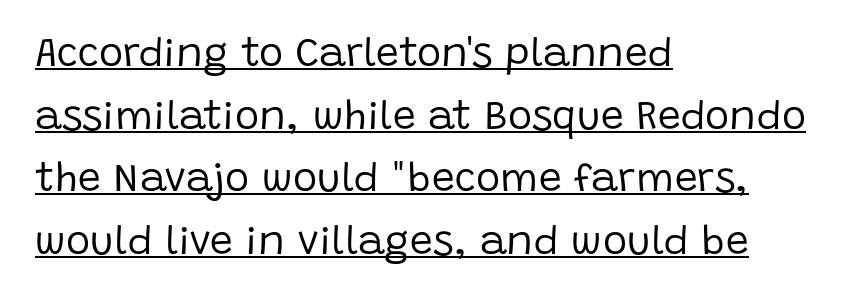
Teacher's note: observe the even left margin — that is flush-left alignment. Quick note: underline on. Stroke mass is kept to a normal reading level or below. Evenly set lines give the paragraph a standard silhouette. Caption: standard tracking, unaltered. Varying glyph widths throughout — classic text-font behaviour.
